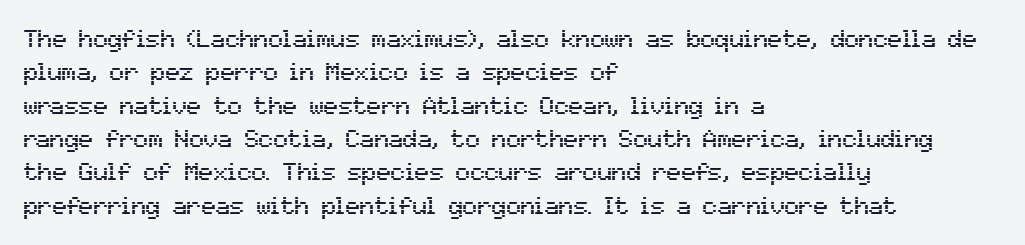
The image shows 24 px text type, upright; set left-aligned, normal line spacing (1.39x), normal letter spacing, not underlined.
